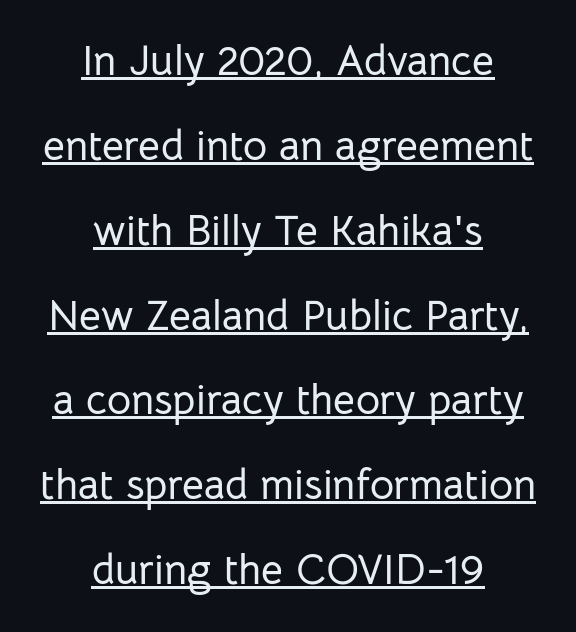
The leading is generous, giving the passage an open texture. The rendering uses natural spacing where letterforms have individual widths. These characters rest on top of a visible drawn line. Does extra space separate the letters? No, they use regular spacing. Compared with a flush-left layout, this one balances lines on the center instead. Vertical strokes here are truly vertical.
